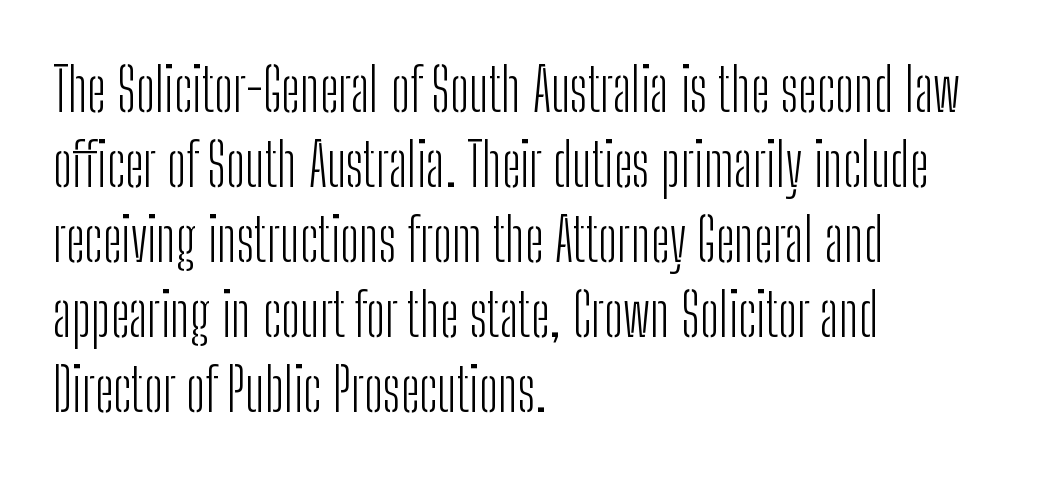
Q: Is the text bold? A: No.
Q: Is the text italic (slanted)? A: No, it is upright.
Q: Is the typeface a serif or a sans-serif typeface? A: Sans-serif.
Q: Is the text underlined? A: No.
Q: How is the paragraph aligned? A: Left-aligned.
Q: Is the spacing between letters normal or unusually wide? A: Normal.
Q: Is the spacing between lines tight, normal or loose? A: Normal.
Q: Width (condensed, normal, or wide)? A: Condensed.
Q: Stroke contrast? A: Low.
Q: x-height? A: Medium.
Q: Monospaced? A: No.
